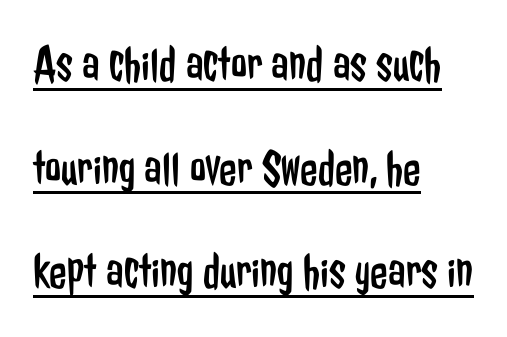
{"serif": "no", "italic": "no", "bold": "no", "weight": "regular", "width": "condensed", "stroke_contrast": "low", "x_height": "medium", "monospaced": "no", "underline": "yes", "align": "left", "line_spacing": "loose", "line_spacing_ratio": 2.03, "letter_spacing": "normal", "letter_spacing_em": 0.0, "glyph_px": 51}
